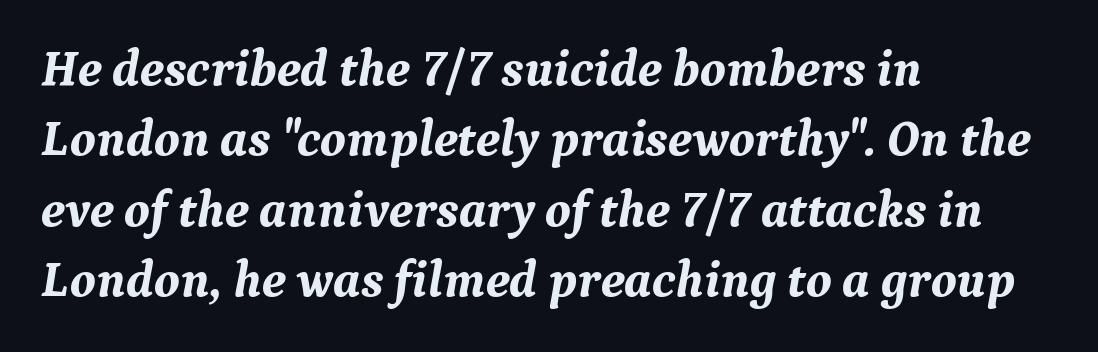
{"serif": "yes", "italic": "yes", "lean": "right", "slant_degrees": 9, "bold": "yes", "weight": "bold", "width": "normal", "stroke_contrast": "medium", "x_height": "medium", "monospaced": "no", "underline": "no", "align": "left", "line_spacing": "normal", "line_spacing_ratio": 1.38, "letter_spacing": "normal", "letter_spacing_em": 0.0, "glyph_px": 51}
